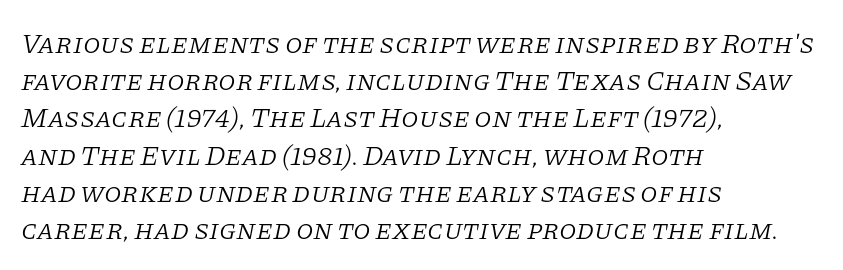
Q: Is the text bold? A: No.
Q: Is the text italic (slanted)? A: Yes, it leans right by about 11 degrees.
Q: Is the typeface a serif or a sans-serif typeface? A: Serif.
Q: Is the text underlined? A: No.
Q: How is the paragraph aligned? A: Left-aligned.
Q: Is the spacing between letters normal or unusually wide? A: Normal.
Q: Is the spacing between lines tight, normal or loose? A: Normal.
Q: Width (condensed, normal, or wide)? A: Normal.
Q: Stroke contrast? A: Low.
Q: x-height? A: Large.
Q: Monospaced? A: No.
